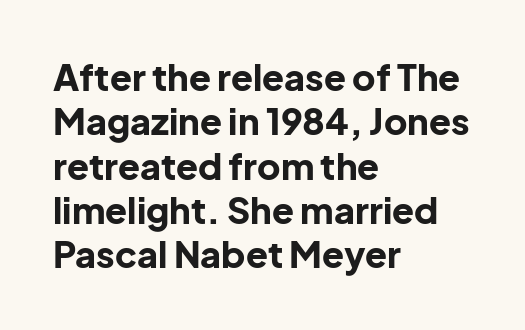
{"serif": "no", "italic": "no", "bold": "yes", "weight": "bold", "width": "normal", "stroke_contrast": "low", "x_height": "medium", "monospaced": "no", "underline": "no", "align": "left", "line_spacing_ratio": 1.23, "letter_spacing": "normal", "letter_spacing_em": 0.0, "glyph_px": 36}
